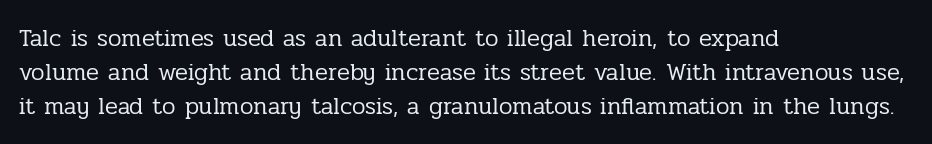
Decoration check: the copy has no underline. Teacher's note: observe the even left margin — that is flush-left alignment. Interline gaps are of average width in this sample. No chunkiness to these letters — they're not bold. These lines were composed using upright roman letters.
